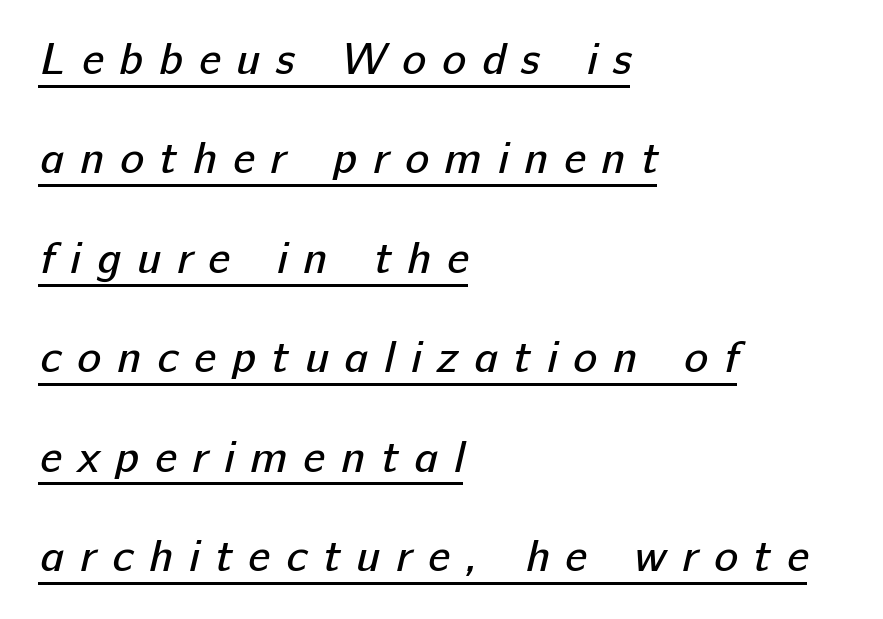
{"serif": "no", "bold": "no", "weight": "regular", "width": "normal", "stroke_contrast": "low", "x_height": "medium", "monospaced": "no", "underline": "yes", "align": "left", "line_spacing": "loose", "line_spacing_ratio": 2.21, "letter_spacing": "wide", "letter_spacing_em": 0.35, "glyph_px": 45}
